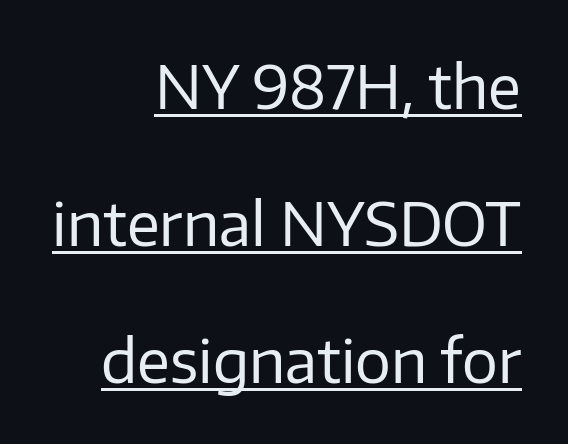
The image shows 60 px regular-weight sans-serif type, upright; set right-aligned, loose line spacing (2.28x), normal letter spacing, underlined; low stroke contrast and a medium x-height.
